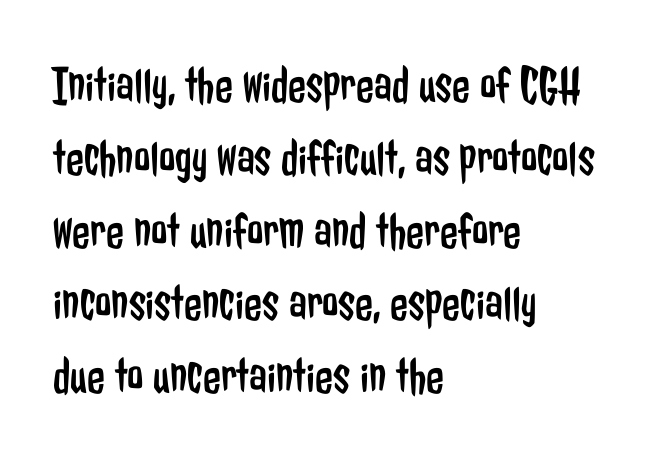
Varying glyph widths throughout — classic text-font behaviour. Characters remain perfectly vertical along every line. Bare-footed words on every line. One glance says typical: line gaps are just what's usual. Observe the absence of serifs on each vertical stroke in this sample.
